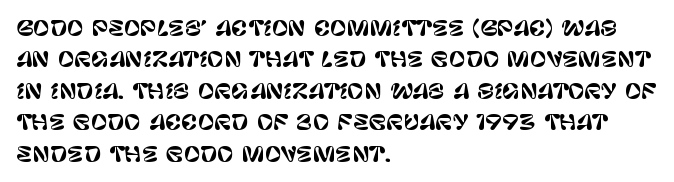
Q: Is the text italic (slanted)? A: Yes.
Q: Is the text underlined? A: No.
Q: How is the paragraph aligned? A: Left-aligned.
Q: Is the spacing between letters normal or unusually wide? A: Normal.
Q: Is the spacing between lines tight, normal or loose? A: Normal.
